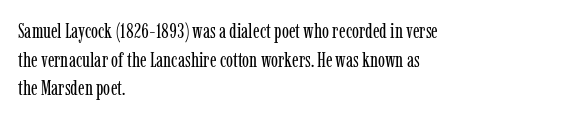
Line beginnings align vertically; line endings do not. Whoever set this chose a conventional vertical rhythm. Stroke mass is kept to a normal reading level or below. Nobody touched the tracking dial on this one.
